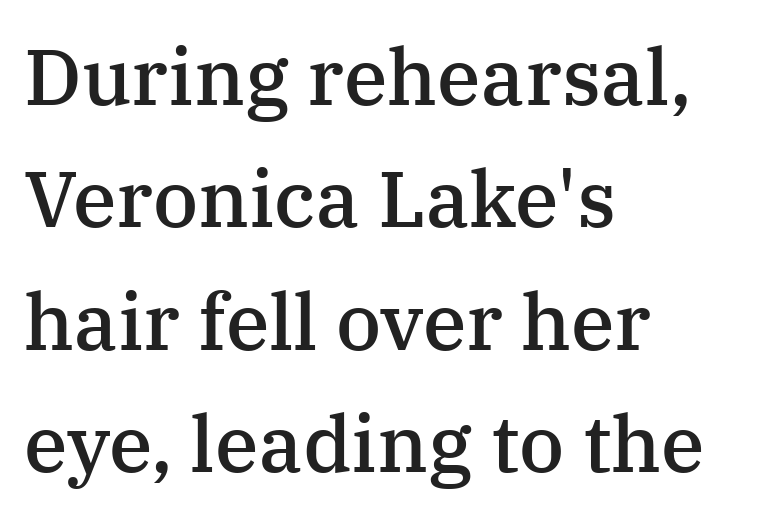
Q: Is the text bold? A: Semi-bold.
Q: Is the text italic (slanted)? A: No, it is upright.
Q: Is the typeface a serif or a sans-serif typeface? A: Serif.
Q: Is the text underlined? A: No.
Q: How is the paragraph aligned? A: Left-aligned.
Q: Is the spacing between letters normal or unusually wide? A: Normal.
Q: Is the spacing between lines tight, normal or loose? A: Normal.
Q: Width (condensed, normal, or wide)? A: Normal.
Q: Stroke contrast? A: Medium.
Q: x-height? A: Medium.
Q: Monospaced? A: No.
